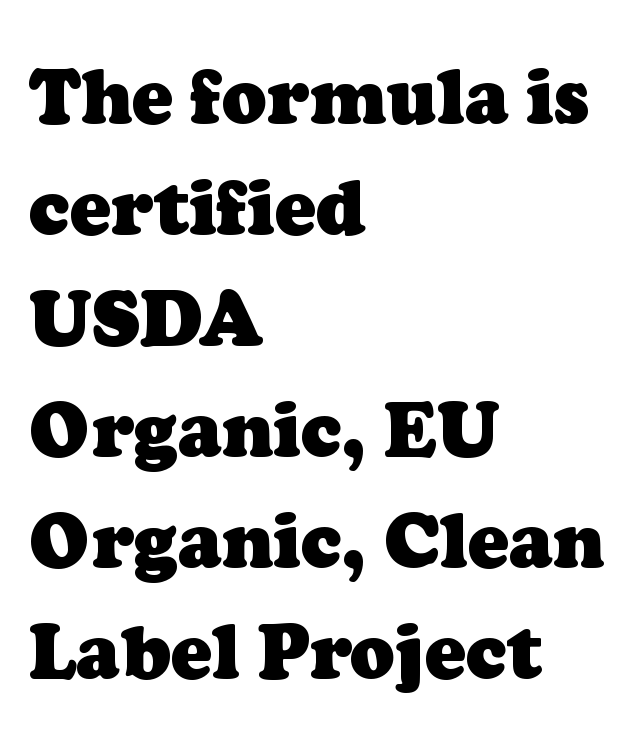
Q: Is the text bold? A: Yes.
Q: Is the typeface a serif or a sans-serif typeface? A: Serif.
Q: Is the text underlined? A: No.
Q: How is the paragraph aligned? A: Left-aligned.
Q: Is the spacing between letters normal or unusually wide? A: Normal.
Q: Is the spacing between lines tight, normal or loose? A: Normal.
Q: Width (condensed, normal, or wide)? A: Normal.
Q: Stroke contrast? A: Low.
Q: x-height? A: Medium.
Q: Monospaced? A: No.
